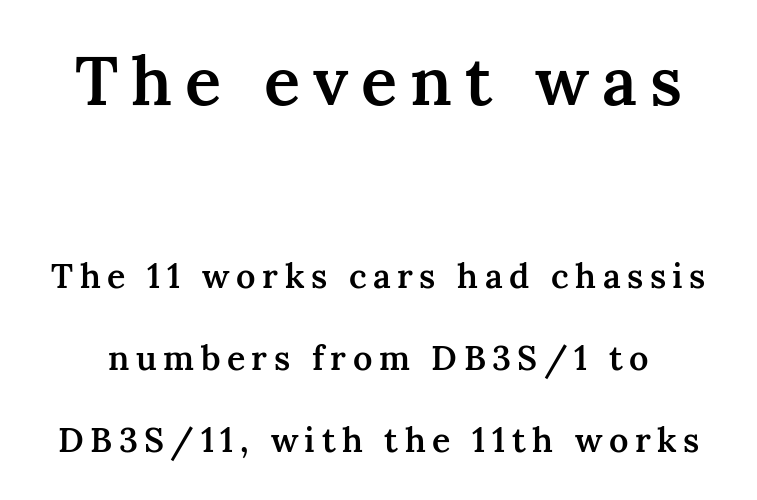
Descenders hang freely into open space. Stroke terminals: seriffed. A somewhat darkened texture: the type is semibold rather than bold. The upper block of text is set noticeably larger than the block beneath it.
